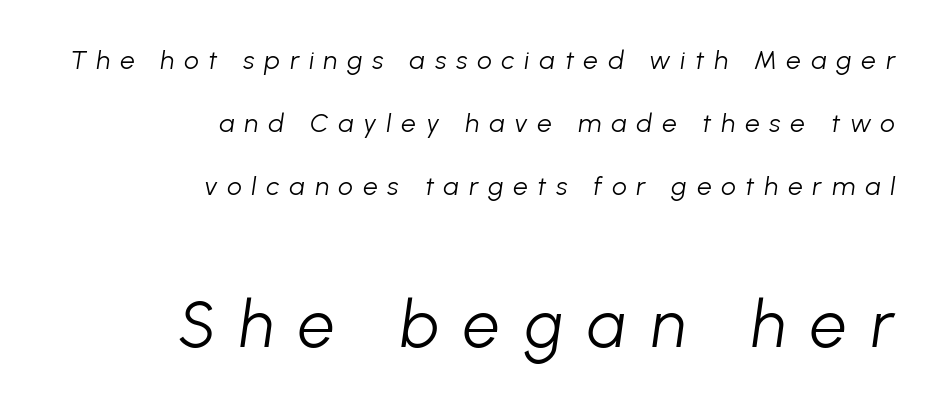
Nobody drew a line under any word here. You could only call the tracking loose — the letters float apart. Top chunk: small. Bottom chunk: large. This sample has the flowing, uneven cadence of proportional lettering.
